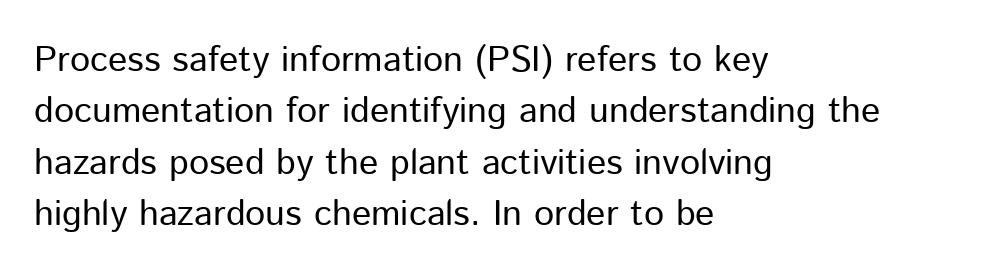
{"serif": "no", "italic": "no", "bold": "no", "weight": "regular", "width": "normal", "stroke_contrast": "low", "x_height": "medium", "monospaced": "no", "underline": "no", "align": "left", "line_spacing": "normal", "line_spacing_ratio": 1.43, "letter_spacing": "normal", "letter_spacing_em": 0.0, "glyph_px": 36}
